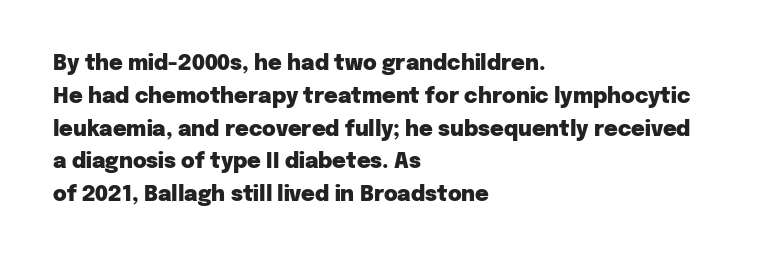
Weight check: bold — yes, fully. This rendering features lettering with no underline. This is the regular roman posture of the typeface. Is there much room between lines? A standard amount, neither cramped nor airy. No extra tracking has been applied to these lines. The rag falls on the right side of this text block.
